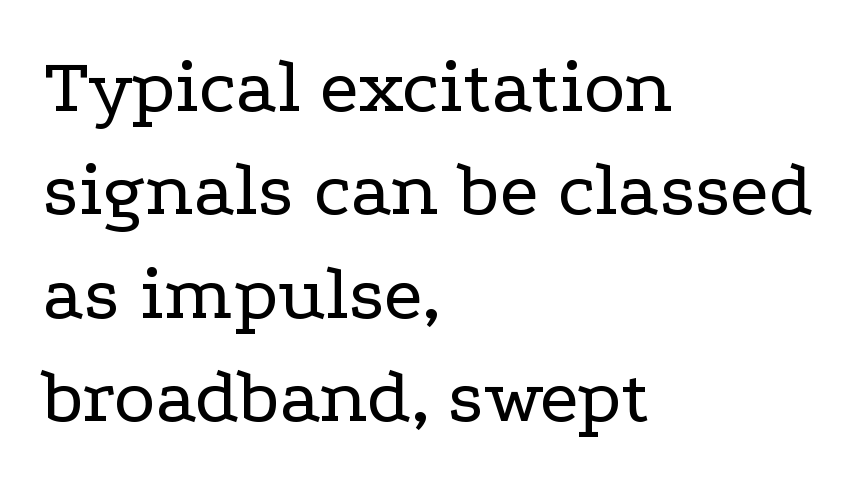
The passage shown has conventional tracking throughout. Is the block centered? No — it sits flush against the left margin. Each letter keeps its own natural width here, so spacing adapts to shape. This is serif lettering, the kind often seen in printed books. The typesetting does not lean heavy: it is not bold.
